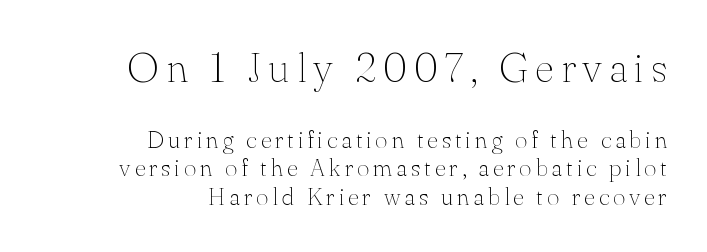
{"serif": "yes", "italic": "no", "bold": "no", "weight": "thin", "width": "normal", "stroke_contrast": "medium", "x_height": "small", "monospaced": "no", "underline": "no", "align": "right", "line_spacing_ratio": 1.19, "larger_block": "first", "size_ratio": 1.75, "glyph_px": 42}
